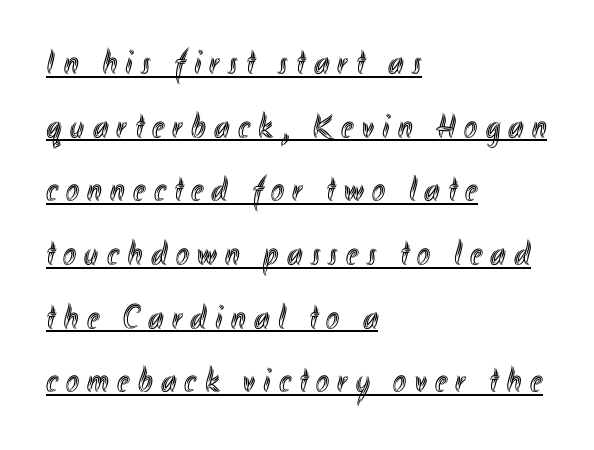
Looks like someone drew a line under every word here. Glyph-to-glyph distance is far greater than everyday printed text. This sample has the flowing, uneven cadence of proportional lettering.
